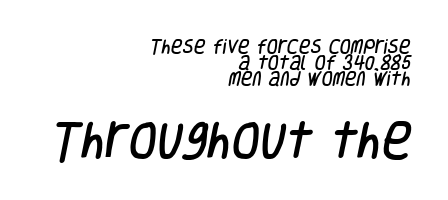
Lines of text with bare space underneath. The passage shown is typed in a proportional face where columns would drift. The paragraph shown leans on its right margin. Whoever set this chose condensed vertical rhythm over breathing room. Short note: letters normally spaced.
